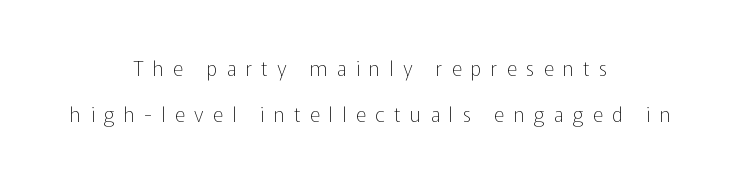
{"italic": "no", "bold": "no", "underline": "no", "align": "center", "line_spacing": "loose", "line_spacing_ratio": 2.32, "letter_spacing": "wide", "letter_spacing_em": 0.47, "glyph_px": 20}
